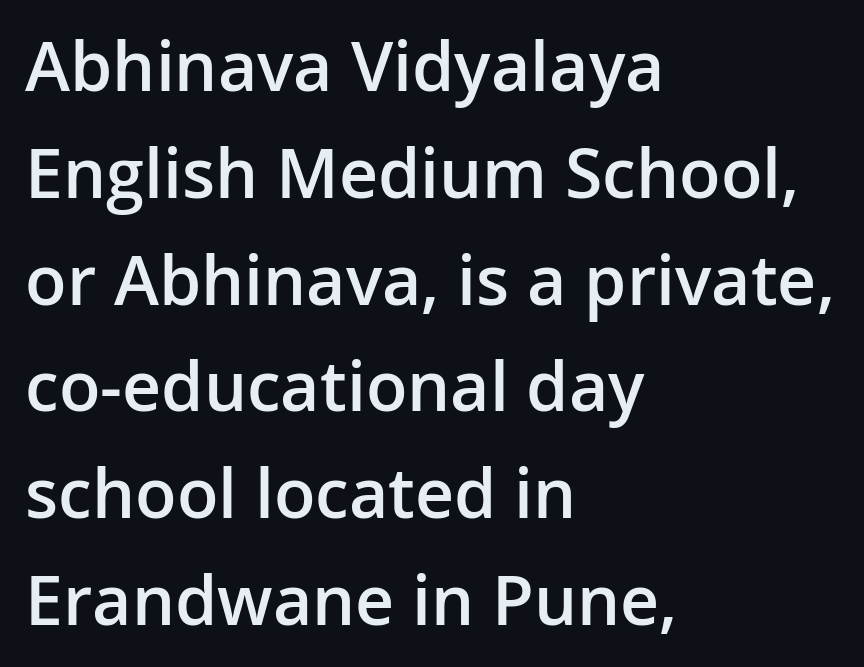
Q: Is the text bold? A: Semi-bold.
Q: Is the text italic (slanted)? A: No, it is upright.
Q: Is the typeface a serif or a sans-serif typeface? A: Sans-serif.
Q: Is the text underlined? A: No.
Q: How is the paragraph aligned? A: Left-aligned.
Q: Is the spacing between letters normal or unusually wide? A: Normal.
Q: Is the spacing between lines tight, normal or loose? A: Normal.
Q: Width (condensed, normal, or wide)? A: Normal.
Q: Stroke contrast? A: Low.
Q: x-height? A: Medium.
Q: Monospaced? A: No.
